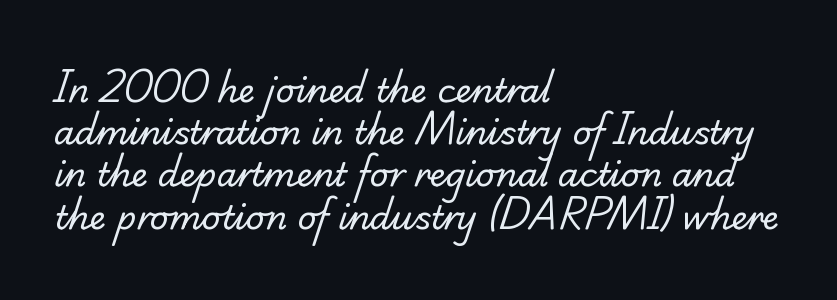
If you drew a ruler down the left edge, every line would touch it. Look at the bottom of the vertical strokes: they flare into serifs here. This rendering features lettering with no underline. The letters advance in unequal steps, a hallmark of proportional type. The typeface has the unassuming heft of standard copy or less.
